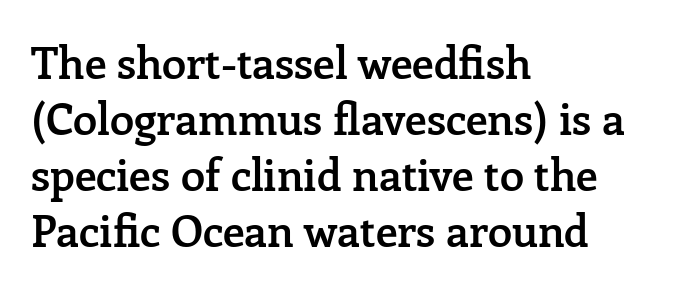
Q: Is the text bold? A: Semi-bold.
Q: Is the text italic (slanted)? A: No, it is upright.
Q: Is the typeface a serif or a sans-serif typeface? A: Serif.
Q: Is the text underlined? A: No.
Q: How is the paragraph aligned? A: Left-aligned.
Q: Is the spacing between letters normal or unusually wide? A: Normal.
Q: Is the spacing between lines tight, normal or loose? A: Normal.
Q: Width (condensed, normal, or wide)? A: Normal.
Q: Stroke contrast? A: Low.
Q: x-height? A: Medium.
Q: Monospaced? A: No.
